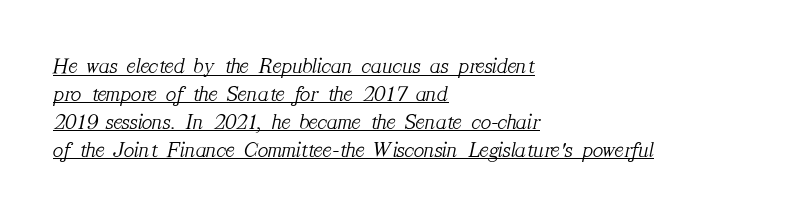
Q: Is the text bold? A: No.
Q: Is the text italic (slanted)? A: Yes, it leans right by about 12 degrees.
Q: Is the text underlined? A: Yes.
Q: How is the paragraph aligned? A: Left-aligned.
Q: Is the spacing between letters normal or unusually wide? A: Normal.
Q: Is the spacing between lines tight, normal or loose? A: Normal.
